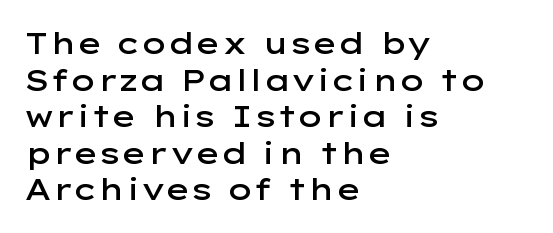
Q: Is the text bold? A: Semi-bold.
Q: Is the text italic (slanted)? A: No, it is upright.
Q: Is the typeface a serif or a sans-serif typeface? A: Sans-serif.
Q: Is the text underlined? A: No.
Q: How is the paragraph aligned? A: Left-aligned.
Q: Is the spacing between letters normal or unusually wide? A: Normal.
Q: Width (condensed, normal, or wide)? A: Wide.
Q: Stroke contrast? A: Low.
Q: x-height? A: Medium.
Q: Monospaced? A: No.
